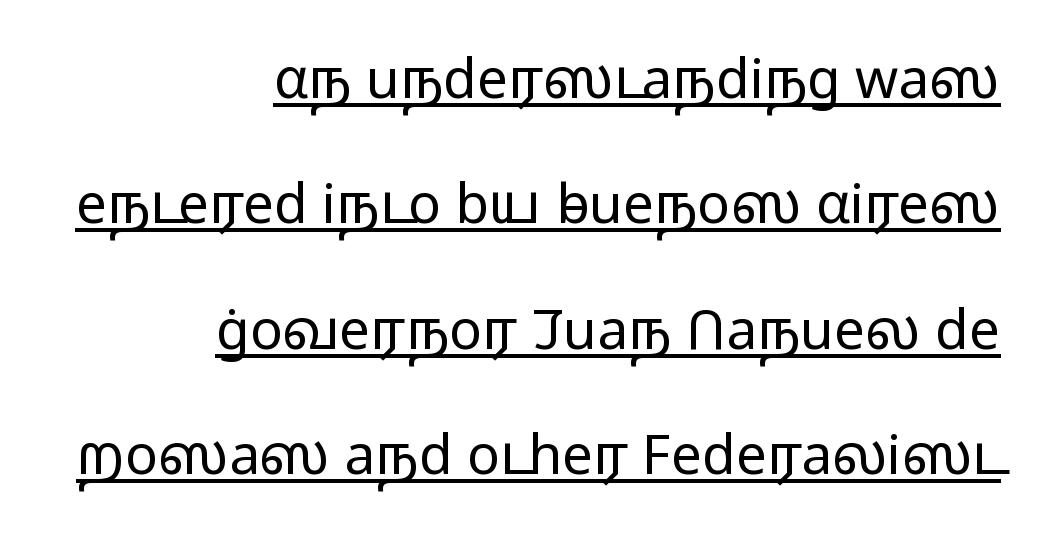
The passage shown is typed in a proportional face where columns would drift. Reading down the block, your eye finds every line finishing at a fixed right position. This is not heavy type; no bold has been used. Does the lettering tilt? It doesn't — this is upright. Serif or sans? Sans — the stroke terminals are bare. The block of text is sparse from top to bottom, with ample space between rows.
